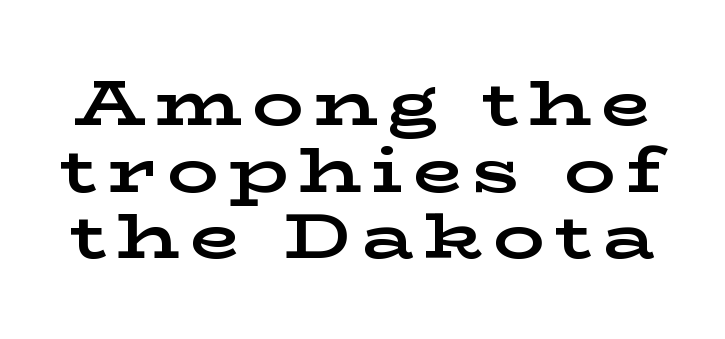
The image shows 64 px bold, wide serif type, upright; set tight line spacing (1.04x), not underlined; low stroke contrast and a medium x-height.
